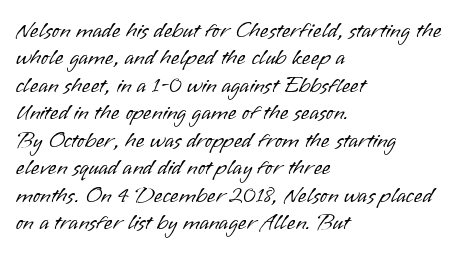
Counters stay open thanks to moderate or lighter strokes. All the whitespace from short lines collects on the right. Normally led — the rows are evenly, conventionally spaced. The glyphs are unaccompanied by any horizontal stroke below them.
